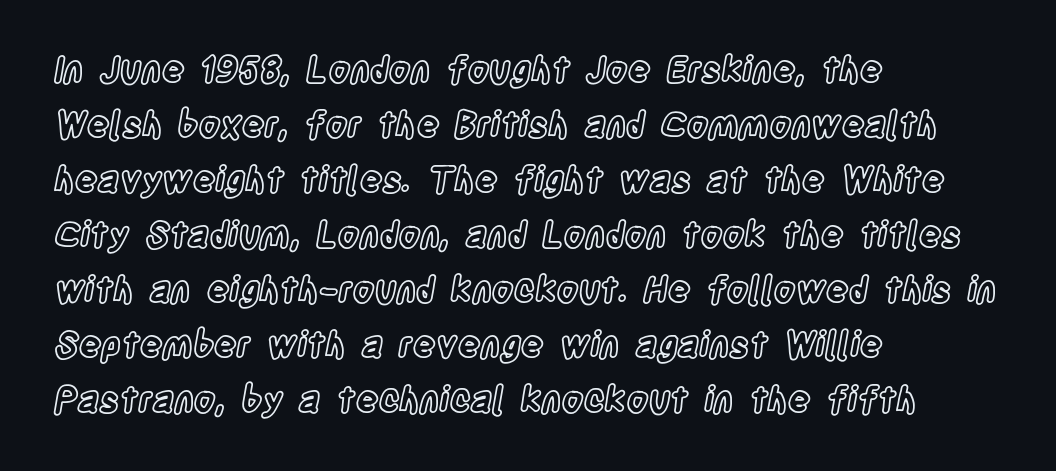
The image shows 35 px condensed type; set left-aligned, normal line spacing (1.57x), normal letter spacing, not underlined; a large x-height.
